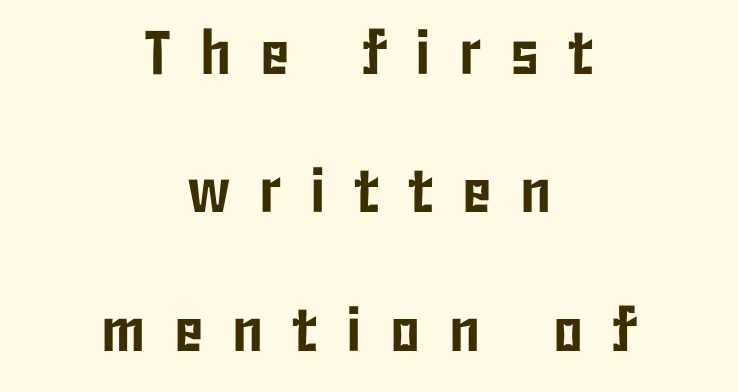
The lettering stays uniformly vertical, giving the passage a roman look. Only glyphs here, with clear space below each row. Horizontal alignment here is central, giving a formal, balanced look. Display-style spreading of the glyphs; the letterfit is very open.
